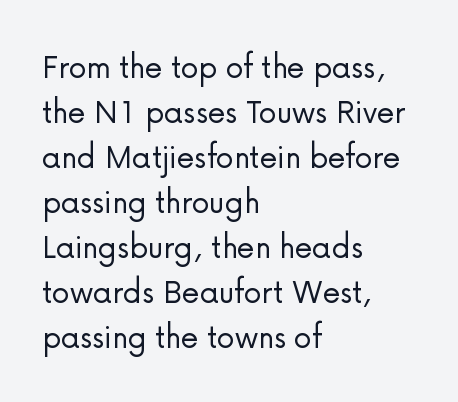
Is the letter spacing exaggerated? No — it looks like the ordinary default. All the whitespace from short lines collects on the right. Upright lettering throughout. The zone under the glyphs is completely vacant.
